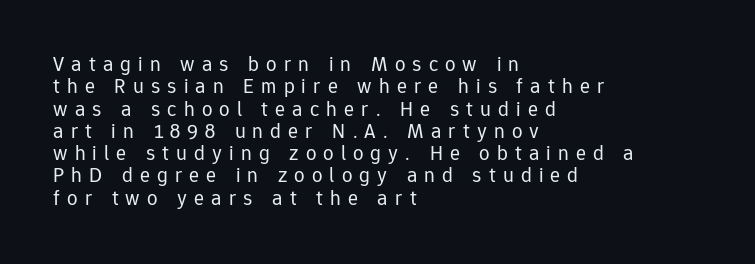
Q: Is the text bold? A: No.
Q: Is the text italic (slanted)? A: No, it is upright.
Q: Is the text underlined? A: No.
Q: How is the paragraph aligned? A: Left-aligned.
Q: Is the spacing between letters normal or unusually wide? A: Unusually wide.
Q: Is the spacing between lines tight, normal or loose? A: Tight.
